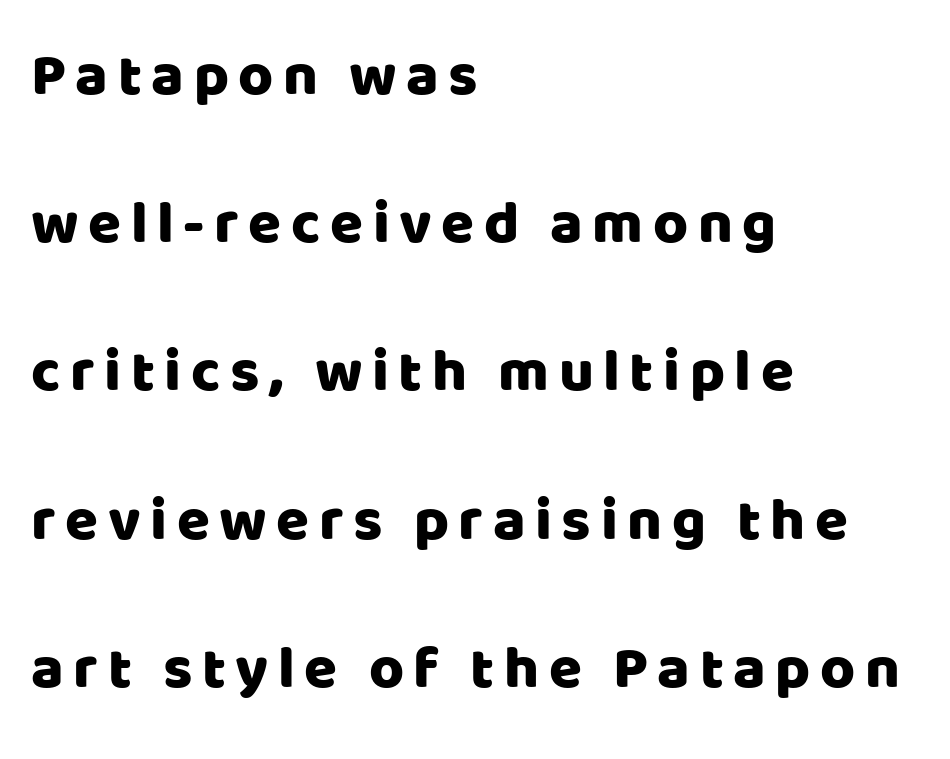
The image shows 60 px sans-serif type, upright; set left-aligned, loose line spacing (2.47x), not underlined; low stroke contrast and a large x-height.
